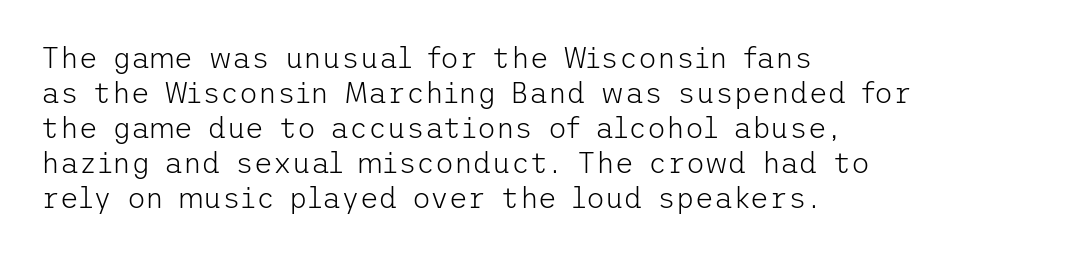
Q: Is the text bold? A: No.
Q: Is the text italic (slanted)? A: No, it is upright.
Q: Is the typeface a serif or a sans-serif typeface? A: Sans-serif.
Q: Is the text underlined? A: No.
Q: How is the paragraph aligned? A: Left-aligned.
Q: Is the spacing between letters normal or unusually wide? A: Normal.
Q: Width (condensed, normal, or wide)? A: Normal.
Q: Stroke contrast? A: Low.
Q: x-height? A: Medium.
